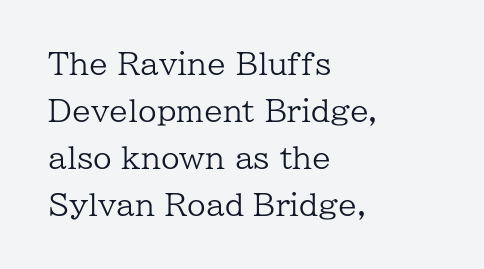
{"serif": "yes", "italic": "no", "bold": "no", "weight": "regular", "width": "normal", "stroke_contrast": "low", "x_height": "medium", "monospaced": "no", "underline": "no", "align": "left", "line_spacing": "normal", "line_spacing_ratio": 1.57, "letter_spacing": "normal", "letter_spacing_em": 0.0, "glyph_px": 30}
